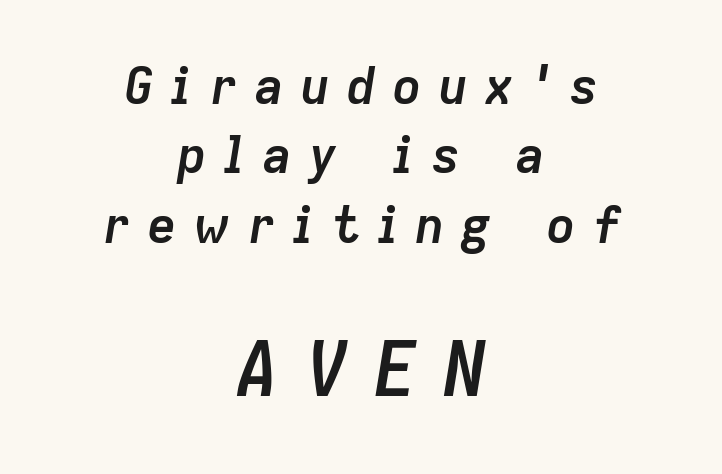
{"italic": "yes", "lean": "right", "slant_degrees": 9, "bold": "yes", "weight": "semibold", "width": "normal", "stroke_contrast": "low", "x_height": "medium", "monospaced": "no", "underline": "no", "align": "center", "line_spacing": "normal", "line_spacing_ratio": 1.39, "letter_spacing": "wide", "letter_spacing_em": 0.32, "larger_block": "second", "size_ratio": 1.5, "glyph_px": 75}
